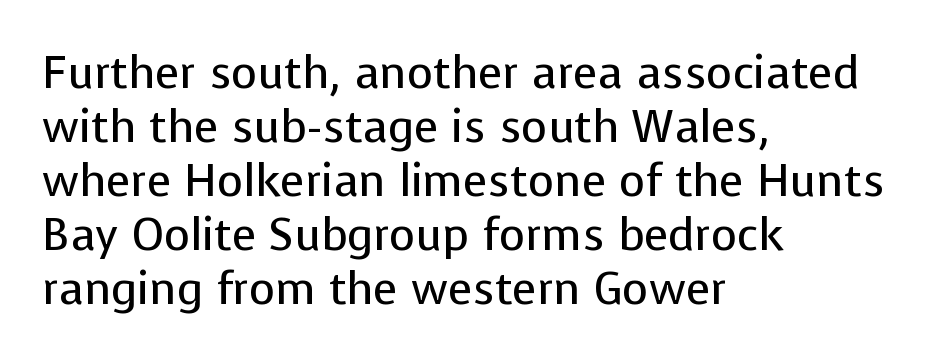
Q: Is the text bold? A: No.
Q: Is the text italic (slanted)? A: No, it is upright.
Q: Is the typeface a serif or a sans-serif typeface? A: Sans-serif.
Q: Is the text underlined? A: No.
Q: How is the paragraph aligned? A: Left-aligned.
Q: Is the spacing between letters normal or unusually wide? A: Normal.
Q: Width (condensed, normal, or wide)? A: Normal.
Q: Stroke contrast? A: Low.
Q: x-height? A: Medium.
Q: Monospaced? A: No.
